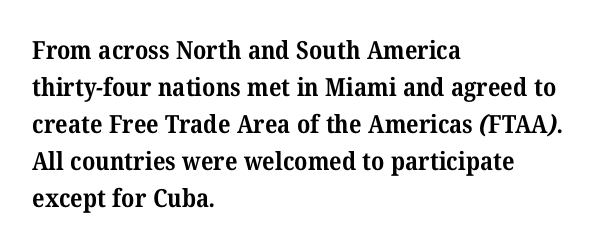
The image shows 25 px bold type; set left-aligned, normal line spacing (1.48x), normal letter spacing, not underlined.
